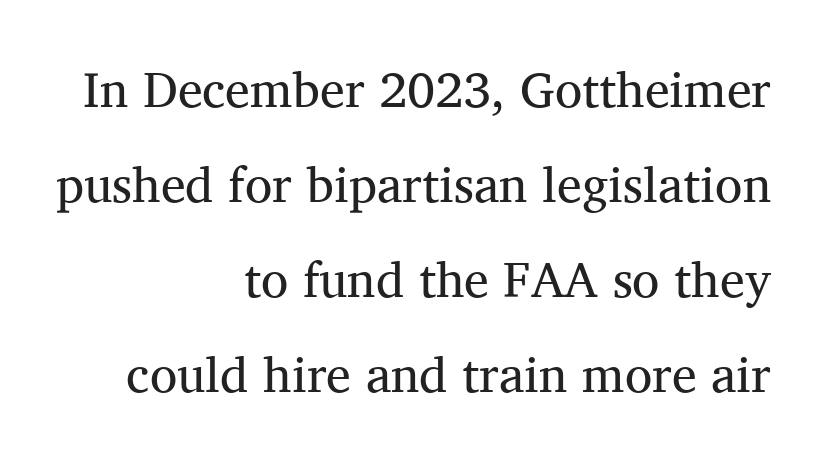
{"serif": "yes", "italic": "no", "bold": "no", "weight": "regular", "width": "normal", "stroke_contrast": "medium", "x_height": "medium", "monospaced": "no", "underline": "no", "align": "right", "line_spacing": "loose", "line_spacing_ratio": 1.9, "letter_spacing": "normal", "letter_spacing_em": 0.0, "glyph_px": 50}
